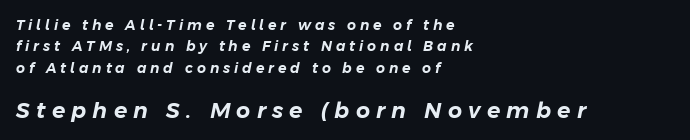
{"italic": "yes", "lean": "right", "slant_degrees": 11, "underline": "no", "align": "left", "line_spacing": "normal", "line_spacing_ratio": 1.52, "letter_spacing": "wide", "letter_spacing_em": 0.28, "larger_block": "second", "size_ratio": 1.57, "glyph_px": 22}
